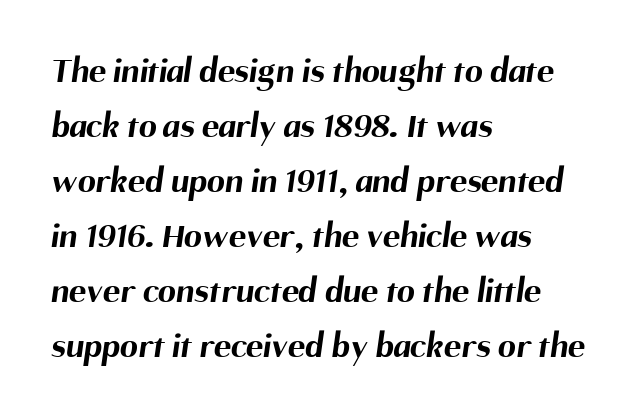
The image shows 36 px bold sans-serif type; set left-aligned, normal line spacing (1.53x), normal letter spacing, not underlined; medium stroke contrast and a medium x-height.
